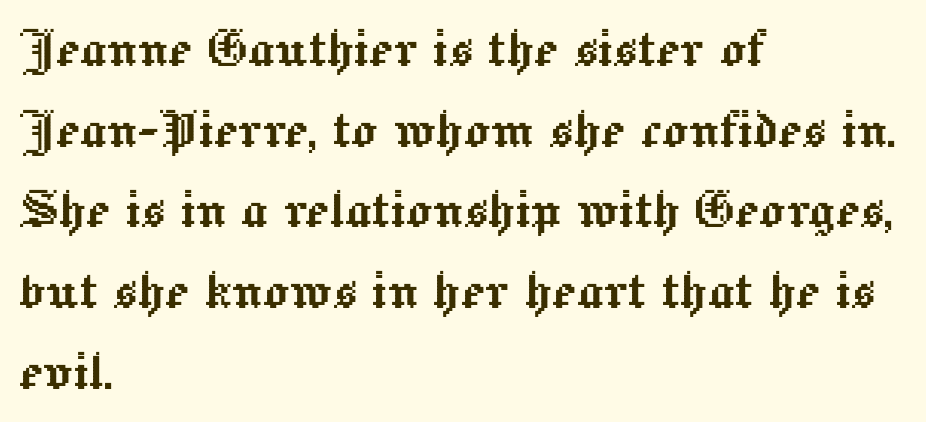
{"italic": "no", "width": "normal", "x_height": "medium", "monospaced": "no", "underline": "no", "align": "left", "line_spacing": "normal", "line_spacing_ratio": 1.26, "letter_spacing": "normal", "letter_spacing_em": 0.0, "glyph_px": 64}
